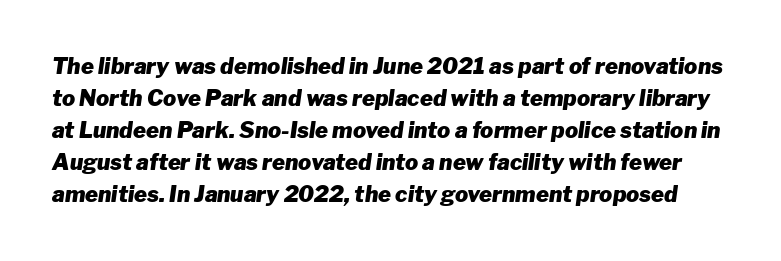
{"italic": "yes", "lean": "right", "slant_degrees": 8, "bold": "yes", "underline": "no", "line_spacing": "normal", "line_spacing_ratio": 1.46, "letter_spacing": "normal", "letter_spacing_em": 0.0, "glyph_px": 22}
